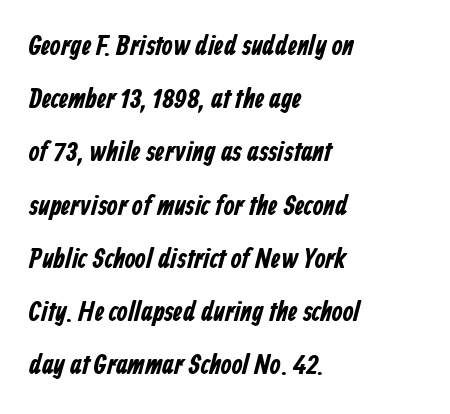
{"serif": "no", "bold": "yes", "weight": "bold", "width": "condensed", "stroke_contrast": "low", "x_height": "medium", "monospaced": "no", "underline": "no", "align": "left", "line_spacing": "loose", "line_spacing_ratio": 1.9, "letter_spacing": "normal", "letter_spacing_em": 0.0, "glyph_px": 28}
